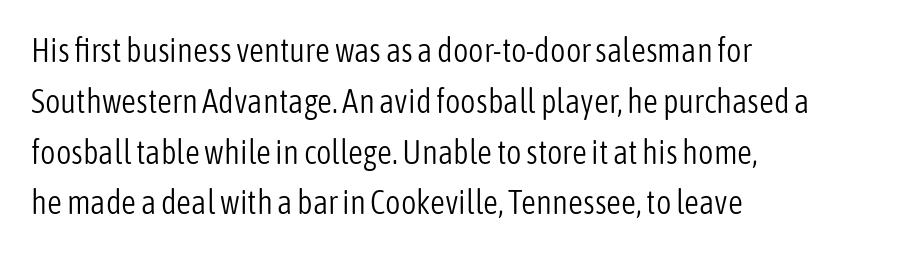
Posture: upright roman. Looks like regular typesetting: each glyph gets only the width it needs. The paragraph has a hard left edge and a soft right edge. A quiet, ordinary-to-light weight characterises the typeface.
